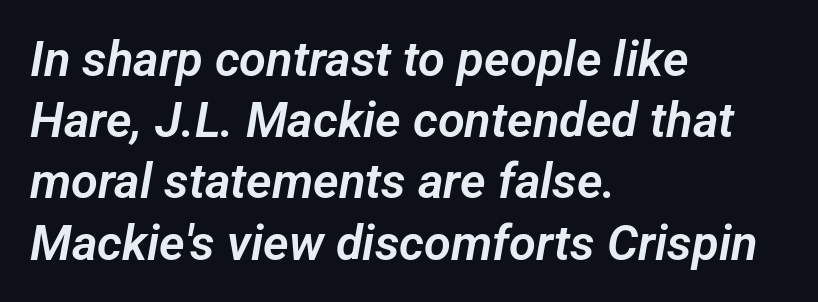
The line texture is even and compact thanks to regular tracking. Rows of type keep a routine distance in the vertical direction. Each row of text sits above clean, open space. One-word summary of the alignment: left. The letters advance in unequal steps, a hallmark of proportional type.
